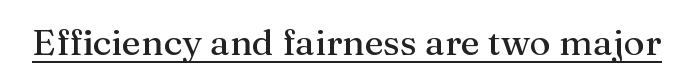
The image shows 36 px serif type, upright; set normal letter spacing, underlined; medium stroke contrast and a medium x-height.
